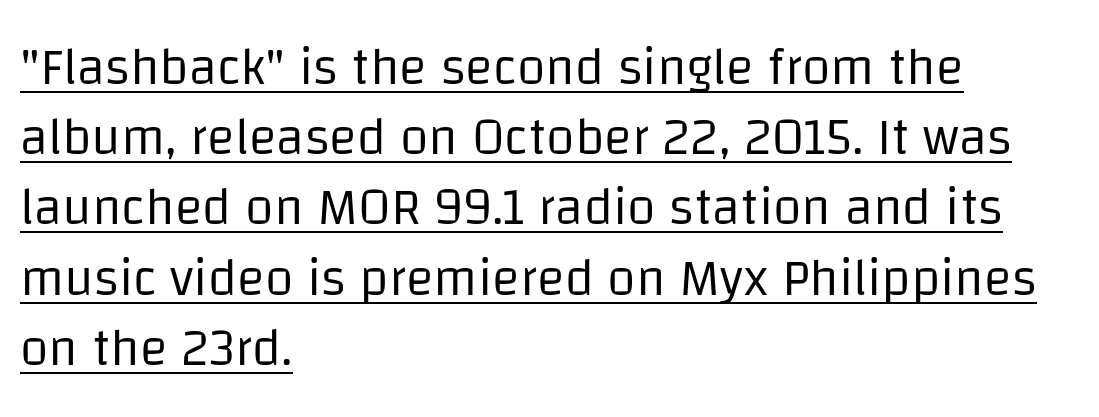
A student would call this left alignment; a typographer would say flush left, rag right. Descenders here cross a horizontal rule under the line. The letterforms sit at book weight or below. Unlike italic type, these characters show no tilt at all.
